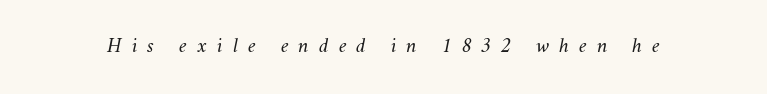
In terms of letterspacing, this is a distinctly airy, spread setting. Descenders are the only things crossing below the line. A quiet, ordinary-to-light weight characterises the typeface. Designer's note — italics engaged.
